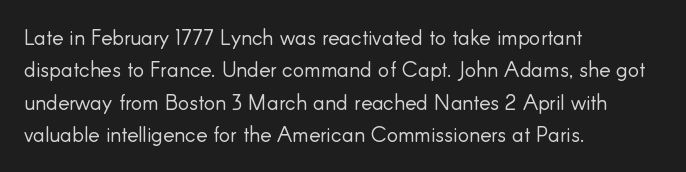
The image shows 21 px text type, upright; set left-aligned, normal line spacing (1.54x), normal letter spacing, not underlined.
